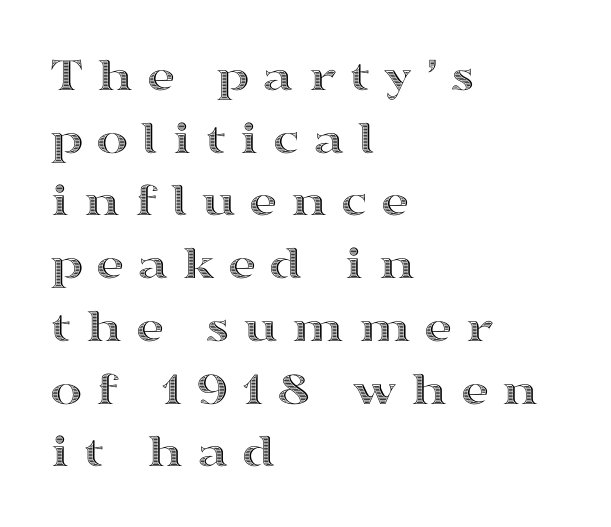
The designer left line spacing at the default. Does extra space separate the letters? Yes, quite a lot of it. A clean baseline with only descenders dipping below it. Designer's note — italics off, roman on. Looks like regular typesetting: each glyph gets only the width it needs. The paragraph shown leans on its left margin.
